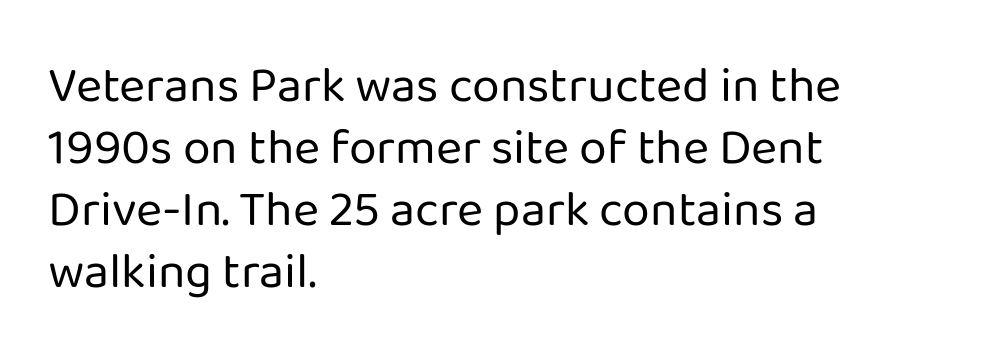
Regarding serifs, this sample does without them. Glance below the letters and you will spot only blank space. This rendering leaves character spacing at its baseline value. Italic? Not at all — the glyphs are vertical. Stems and bowls with no extra thickness — not bold.
